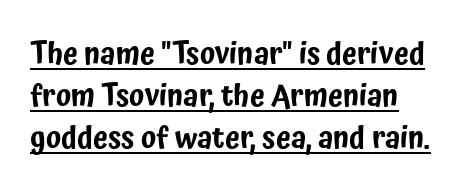
The image shows 30 px condensed sans-serif type, upright; set left-aligned, normal line spacing (1.4x), normal letter spacing, underlined; low stroke contrast and a medium x-height.
